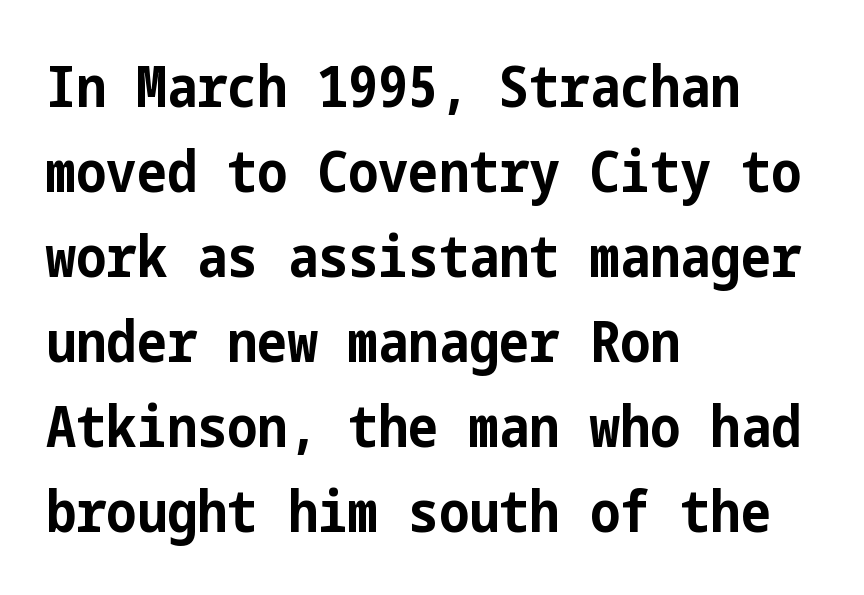
No feet cap the strokes, marking this as sans-serif type. I'd describe the lettering as bold — thick and assertive. The space between consecutive lines is moderate. The letters stand upright; this is a roman face. Layout note: lines flush left.
